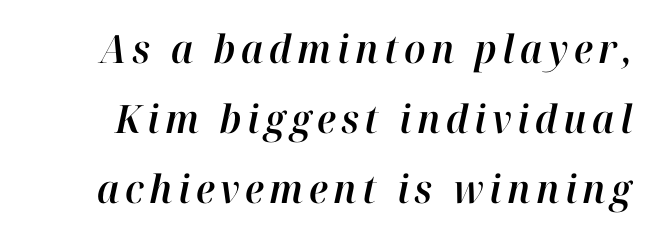
{"italic": "yes", "lean": "right", "slant_degrees": 12, "width": "normal", "stroke_contrast": "high", "x_height": "medium", "monospaced": "no", "underline": "no", "line_spacing_ratio": 1.79, "glyph_px": 39}
